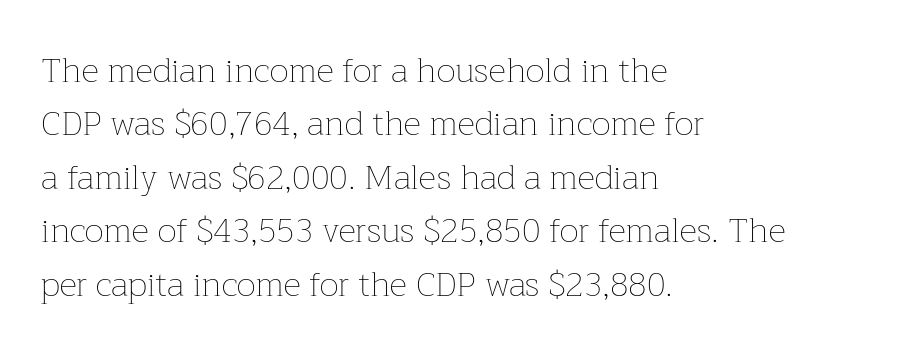
The image shows 34 px thin type, upright; set left-aligned, normal line spacing (1.57x), normal letter spacing, not underlined; low stroke contrast and a medium x-height.
